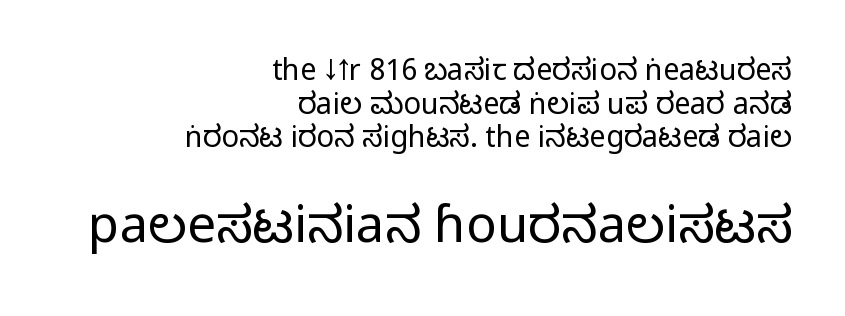
Q: Is the text bold? A: No.
Q: Is the text italic (slanted)? A: No, it is upright.
Q: Is the typeface a serif or a sans-serif typeface? A: Sans-serif.
Q: Is the text underlined? A: No.
Q: How is the paragraph aligned? A: Right-aligned.
Q: Is the spacing between letters normal or unusually wide? A: Normal.
Q: Which block of text is set in a larger size, the first (top) or the second (bottom)? A: The second (bottom) one.
Q: Width (condensed, normal, or wide)? A: Condensed.
Q: Stroke contrast? A: Low.
Q: x-height? A: Large.
Q: Monospaced? A: No.
